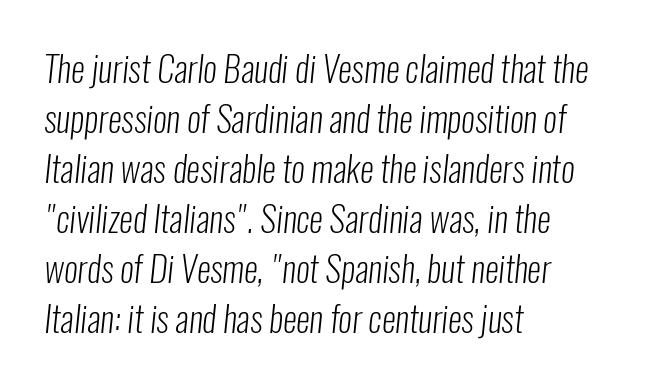
Q: Is the text bold? A: No.
Q: Is the typeface a serif or a sans-serif typeface? A: Sans-serif.
Q: Is the text underlined? A: No.
Q: How is the paragraph aligned? A: Left-aligned.
Q: Is the spacing between letters normal or unusually wide? A: Normal.
Q: Is the spacing between lines tight, normal or loose? A: Normal.
Q: Width (condensed, normal, or wide)? A: Condensed.
Q: Stroke contrast? A: Low.
Q: x-height? A: Medium.
Q: Monospaced? A: No.
